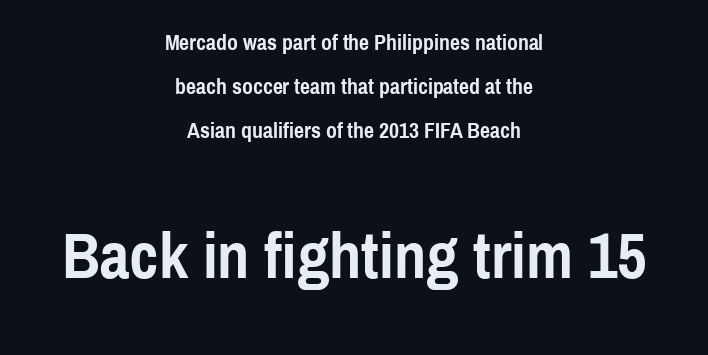
Q: Is the text bold? A: Yes.
Q: Is the text italic (slanted)? A: No, it is upright.
Q: Is the typeface a serif or a sans-serif typeface? A: Sans-serif.
Q: Is the text underlined? A: No.
Q: How is the paragraph aligned? A: Centered.
Q: Is the spacing between letters normal or unusually wide? A: Normal.
Q: Is the spacing between lines tight, normal or loose? A: Loose.
Q: Which block of text is set in a larger size, the first (top) or the second (bottom)? A: The second (bottom) one.
Q: Width (condensed, normal, or wide)? A: Condensed.
Q: x-height? A: Medium.
Q: Monospaced? A: No.
